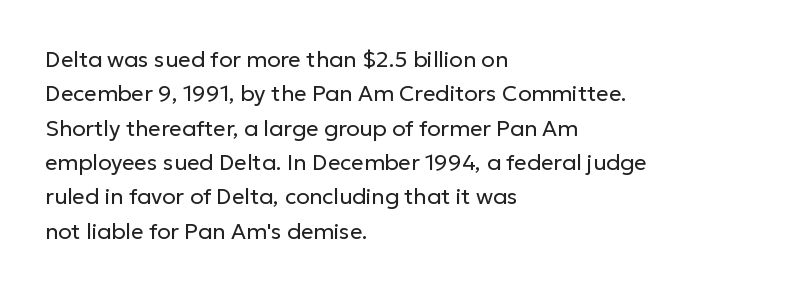
The image shows 22 px text type, upright; set left-aligned, normal line spacing (1.56x), normal letter spacing, not underlined.
